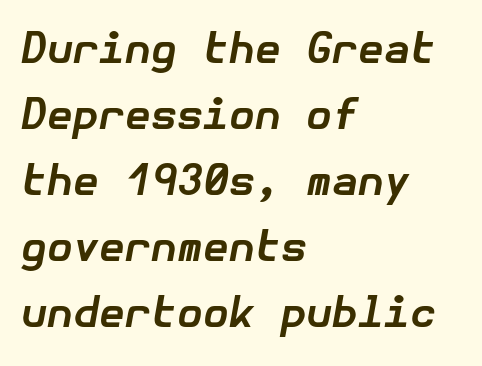
Leading: standard. Default kerning and tracking; the words read as compact shapes. The typography opts for an oblique posture over an upright one. Strong, thick strokes mark this as bold type.
